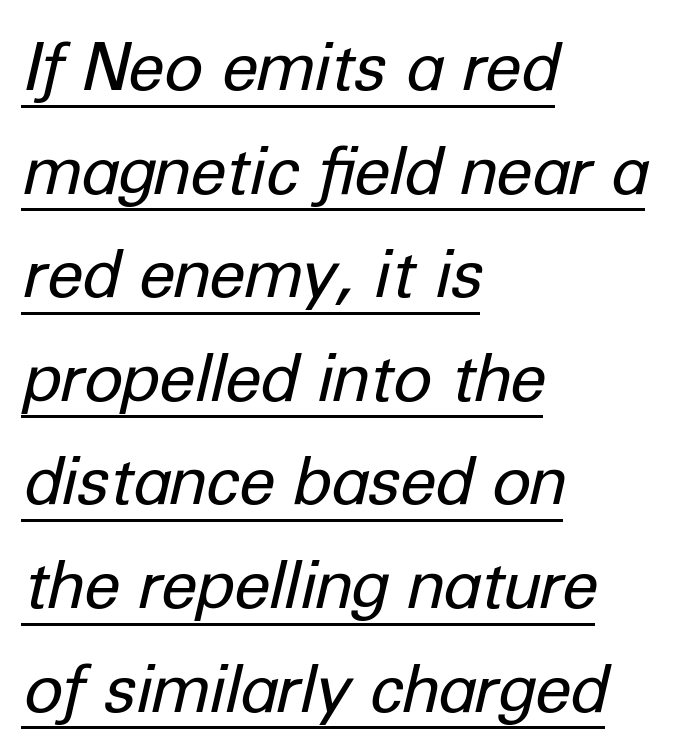
Think of a printed novel: that variable character pitch is what you see here. The specimen includes a rule beneath the text block's lines. Evenly set lines give the paragraph a standard silhouette. All the whitespace from short lines collects on the right. A light-to-regular cut is what we see here.
